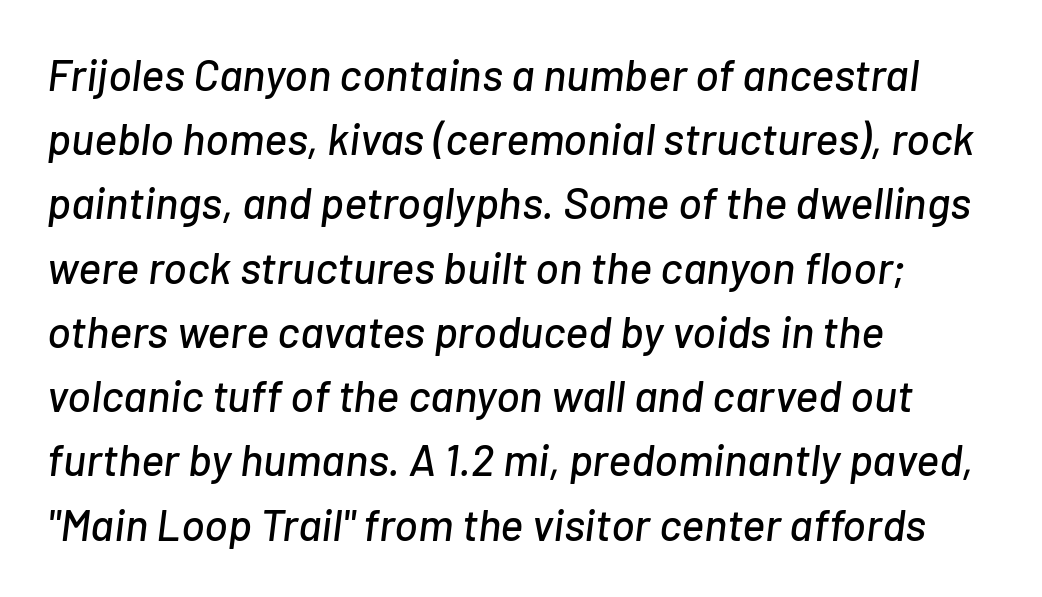
Q: Is the text italic (slanted)? A: Yes, it leans right by about 7 degrees.
Q: Is the text underlined? A: No.
Q: How is the paragraph aligned? A: Left-aligned.
Q: Is the spacing between letters normal or unusually wide? A: Normal.
Q: Is the spacing between lines tight, normal or loose? A: Normal.
Q: Width (condensed, normal, or wide)? A: Normal.
Q: Stroke contrast? A: Low.
Q: x-height? A: Medium.
Q: Monospaced? A: No.
